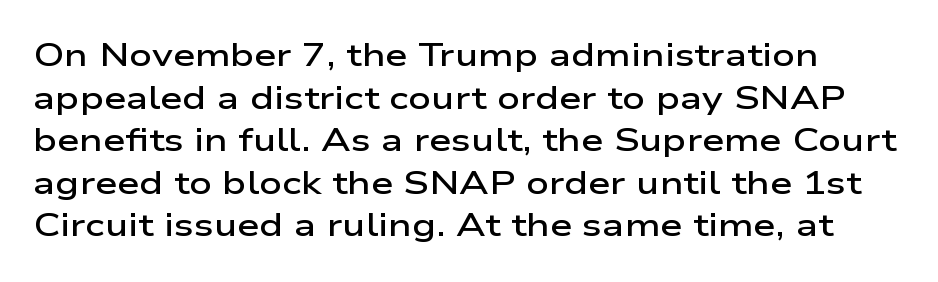
{"serif": "no", "italic": "no", "bold": "semi", "weight": "semibold", "width": "wide", "stroke_contrast": "low", "x_height": "medium", "monospaced": "no", "underline": "no", "line_spacing": "normal", "line_spacing_ratio": 1.33, "letter_spacing": "normal", "letter_spacing_em": 0.0, "glyph_px": 32}
